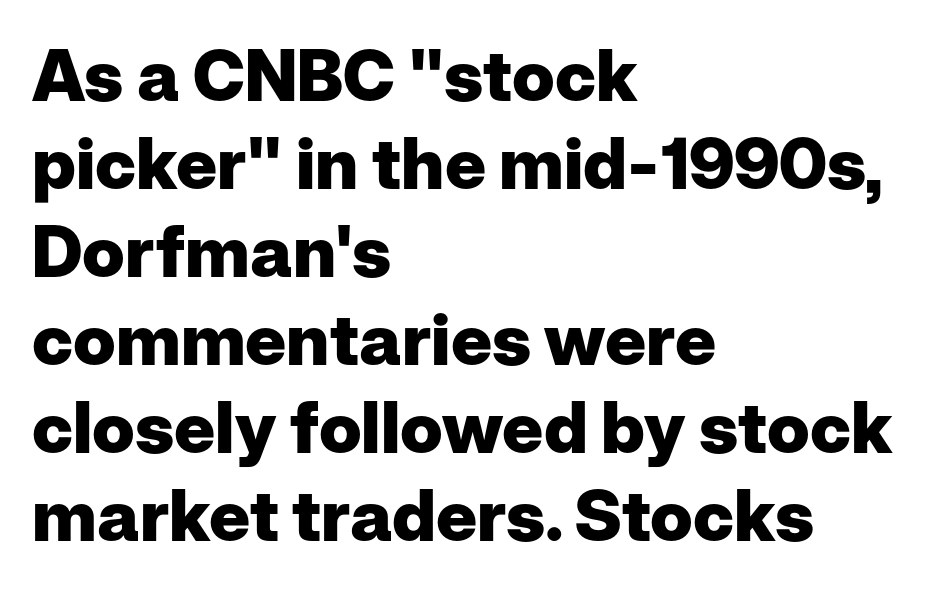
The image shows 71 px heavy sans-serif type, upright; set left-aligned, line spacing 1.24x, normal letter spacing, not underlined; low stroke contrast and a medium x-height.
